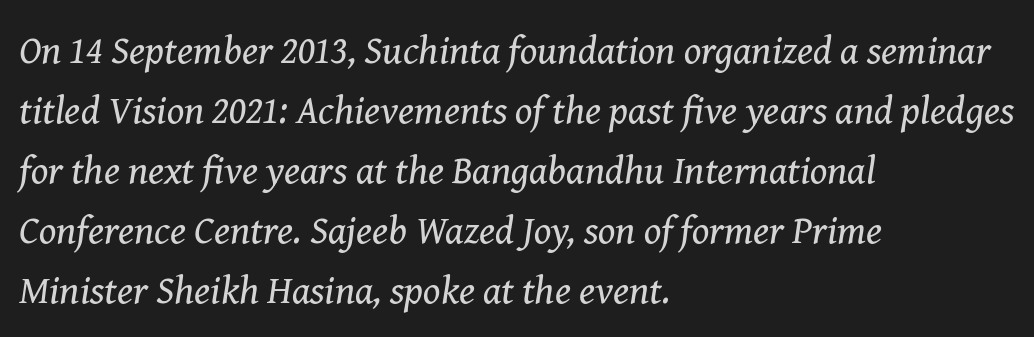
Q: Is the text bold? A: No.
Q: Is the text italic (slanted)? A: Yes, it leans right by about 8 degrees.
Q: Is the typeface a serif or a sans-serif typeface? A: Serif.
Q: Is the text underlined? A: No.
Q: How is the paragraph aligned? A: Left-aligned.
Q: Is the spacing between letters normal or unusually wide? A: Normal.
Q: Is the spacing between lines tight, normal or loose? A: Normal.
Q: Width (condensed, normal, or wide)? A: Normal.
Q: Stroke contrast? A: Medium.
Q: x-height? A: Medium.
Q: Monospaced? A: No.
